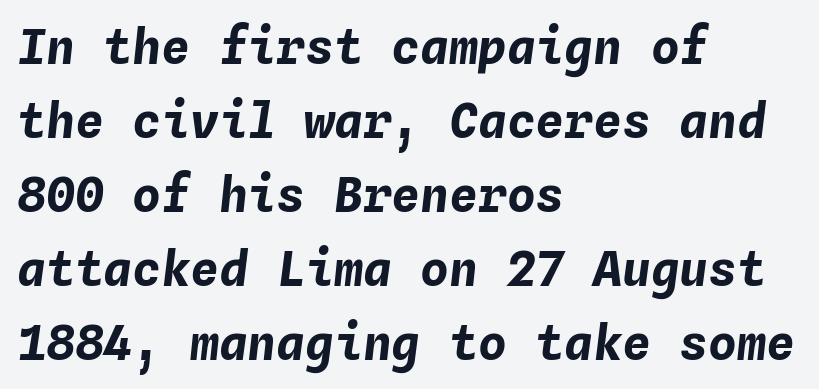
Line starts are locked; line ends wander. Looks like terminal output: every glyph gets an equal slot. Emphasis-style slanted type is in use. The letterforms sit shoulder to shoulder at normal distance. This is heavy type, rendered in bold. The block of text has a typical density, with ordinary space between rows.
